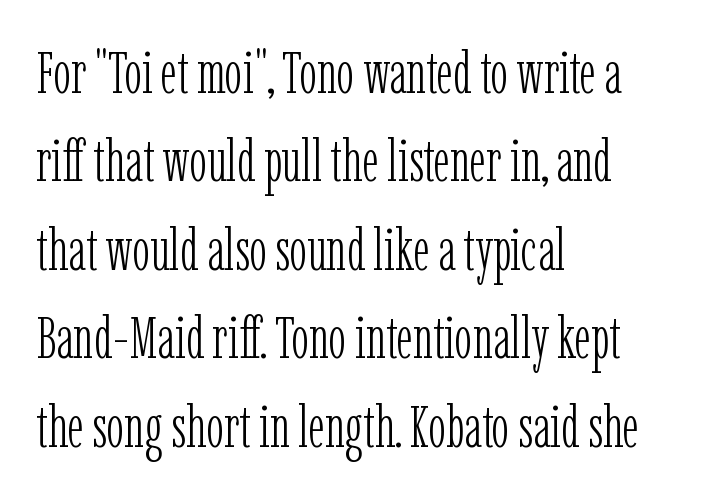
The lines in this sample share a left origin and differ only in where they stop. The letters stand upright; this is a roman face. What's the leading like? Ordinary, nothing unusual. The tracking reads as untouched default to a designer's eye. The rendering shows small feet on the letterforms — a serif design. This sample has the flowing, uneven cadence of proportional lettering.
